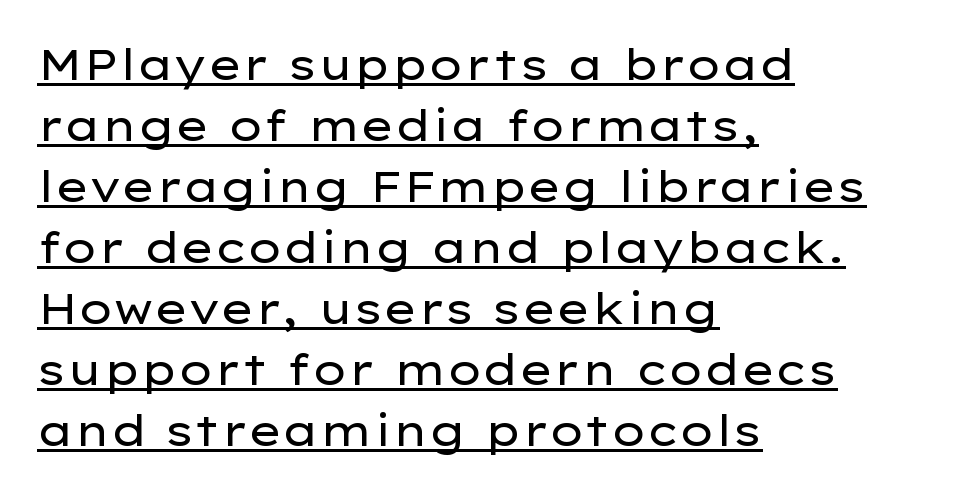
Q: Is the text bold? A: No.
Q: Is the text italic (slanted)? A: No, it is upright.
Q: Is the typeface a serif or a sans-serif typeface? A: Sans-serif.
Q: Is the text underlined? A: Yes.
Q: How is the paragraph aligned? A: Left-aligned.
Q: Is the spacing between letters normal or unusually wide? A: Normal.
Q: Is the spacing between lines tight, normal or loose? A: Normal.
Q: Width (condensed, normal, or wide)? A: Wide.
Q: Stroke contrast? A: Low.
Q: x-height? A: Medium.
Q: Monospaced? A: No.
